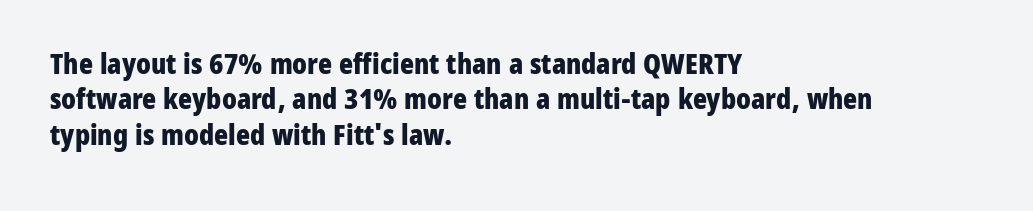
{"serif": "no", "italic": "no", "bold": "yes", "weight": "bold", "width": "condensed", "stroke_contrast": "low", "x_height": "medium", "monospaced": "no", "underline": "no", "align": "left", "line_spacing_ratio": 1.22, "letter_spacing": "normal", "letter_spacing_em": 0.0, "glyph_px": 29}
